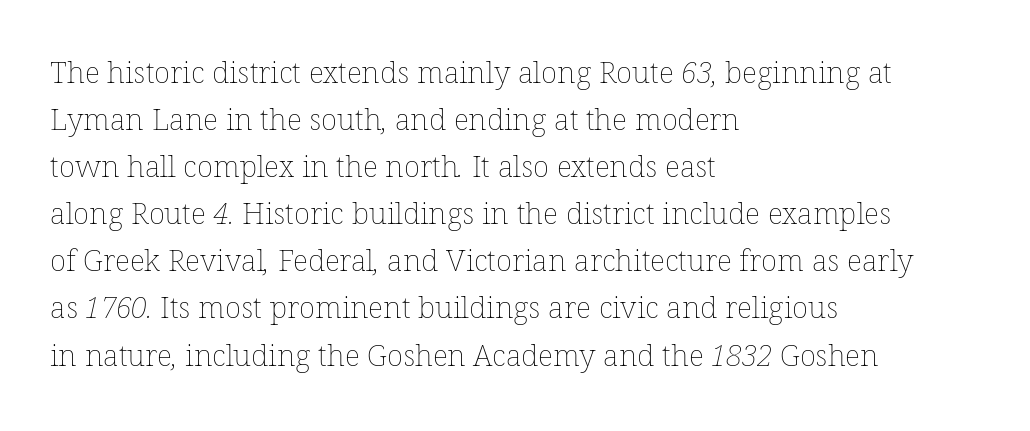
{"bold": "no", "weight": "thin", "width": "normal", "stroke_contrast": "low", "x_height": "medium", "monospaced": "no", "underline": "no", "align": "left", "line_spacing": "normal", "line_spacing_ratio": 1.57, "letter_spacing": "normal", "letter_spacing_em": 0.0, "glyph_px": 30}
